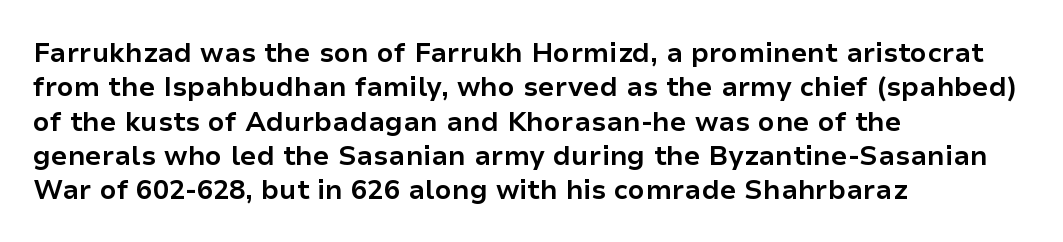
A typesetter would mark this as roman, not italic. Does the copy run flush right? No — it runs flush left. These words are printed bold, with thick strokes throughout. Successive baselines arrive at the customary interval. Caption: standard tracking, unaltered.
